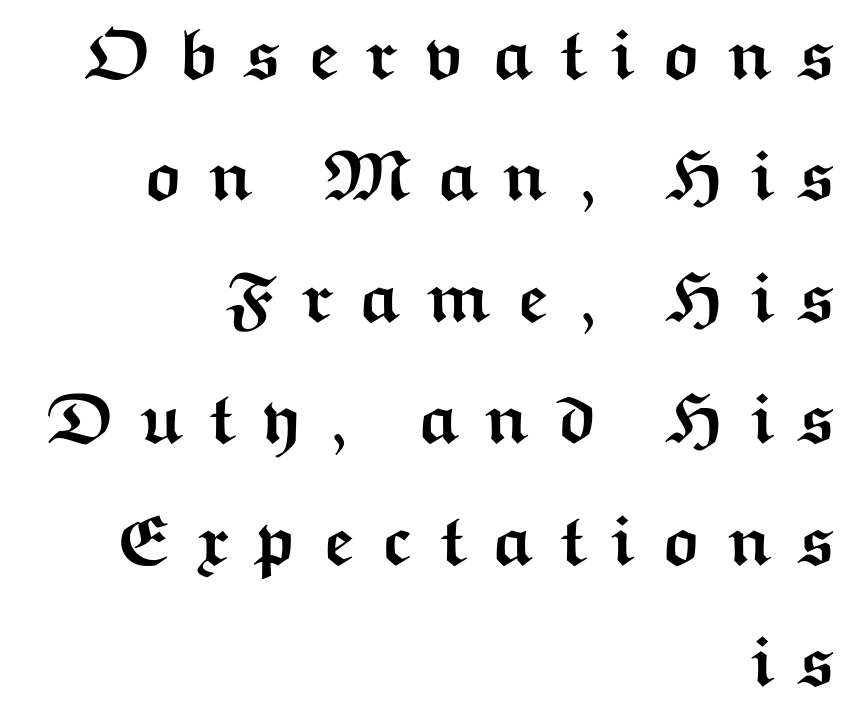
{"serif": "no", "italic": "no", "bold": "yes", "weight": "semibold", "width": "wide", "stroke_contrast": "medium", "x_height": "medium", "monospaced": "no", "underline": "no", "align": "right", "line_spacing_ratio": 1.71, "letter_spacing": "wide", "letter_spacing_em": 0.35, "glyph_px": 71}
